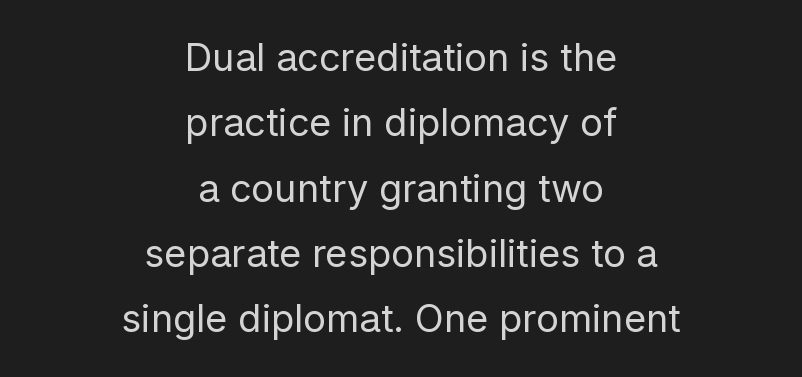
Q: Is the text bold? A: No.
Q: Is the text italic (slanted)? A: No, it is upright.
Q: Is the typeface a serif or a sans-serif typeface? A: Sans-serif.
Q: Is the text underlined? A: No.
Q: How is the paragraph aligned? A: Centered.
Q: Is the spacing between letters normal or unusually wide? A: Normal.
Q: Width (condensed, normal, or wide)? A: Normal.
Q: Stroke contrast? A: Low.
Q: x-height? A: Medium.
Q: Monospaced? A: No.
